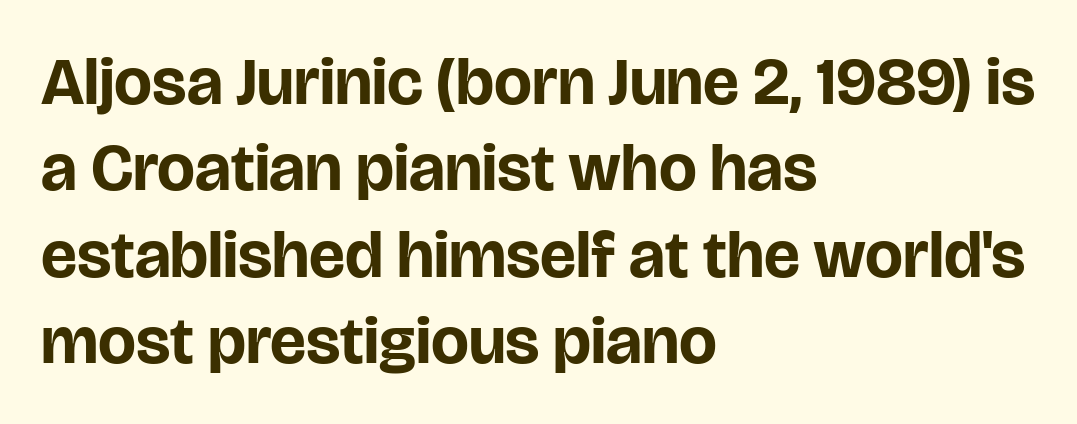
I'd call this a sans setting — the letters go barefoot. The letterforms sit shoulder to shoulder at normal distance. Anything drawn beneath the words? Only blank space. Think of a printed novel: that variable character pitch is what you see here.
